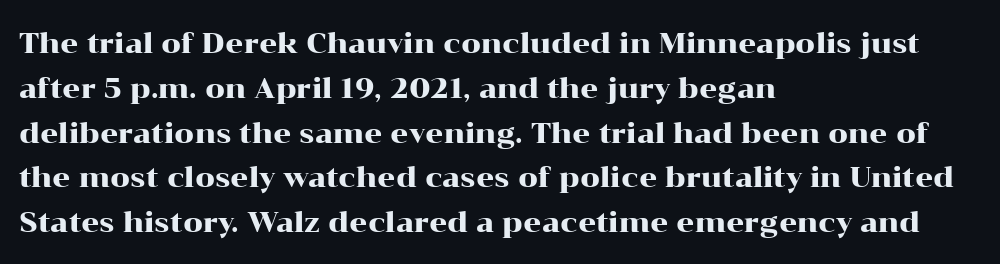
Typographically, this falls in the serif category. Looks like regular typesetting: each glyph gets only the width it needs. This rendering leaves character spacing at its baseline value. The lines sit at an ordinary, default distance from one another. Nope, not italic — everything's standing straight.
